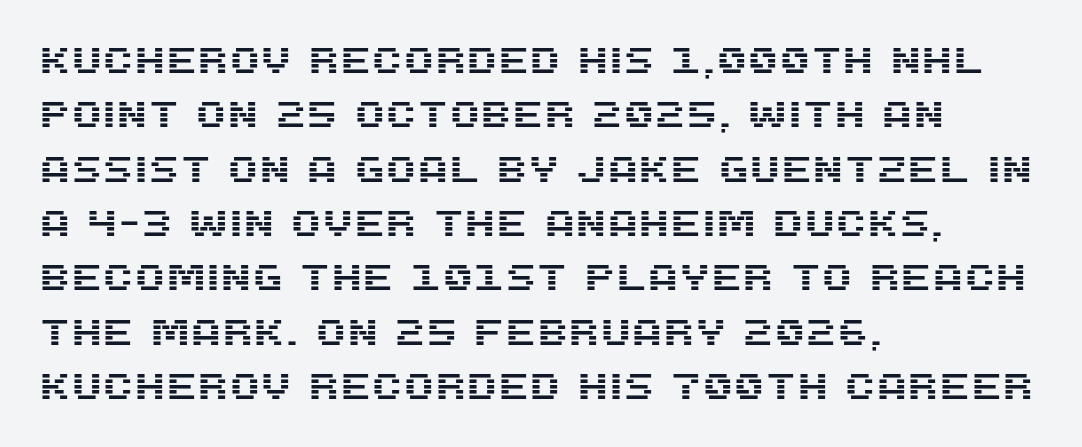
Any mark beneath the type? The region is blank. The lettering stays uniformly vertical, giving the passage a roman look. This is sans-serif lettering, the kind often seen on screens and signage. The passage is arranged the way most books set body copy — flush left. The passage shown has conventional tracking throughout.
